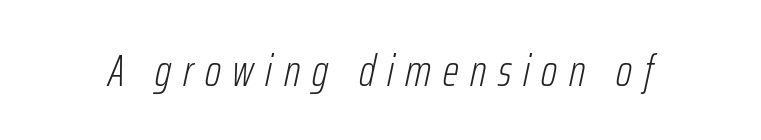
The image shows 45 px light, condensed type, italic (leaning right); set unusually wide letter spacing (+0.26 em), not underlined; low stroke contrast and a medium x-height.
